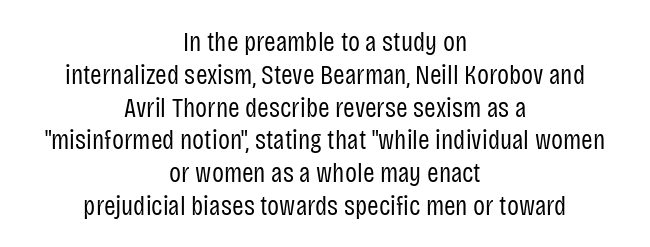
Q: Is the text bold? A: No.
Q: Is the text italic (slanted)? A: No, it is upright.
Q: Is the typeface a serif or a sans-serif typeface? A: Sans-serif.
Q: Is the text underlined? A: No.
Q: How is the paragraph aligned? A: Centered.
Q: Is the spacing between letters normal or unusually wide? A: Normal.
Q: Width (condensed, normal, or wide)? A: Condensed.
Q: Stroke contrast? A: Low.
Q: x-height? A: Large.
Q: Monospaced? A: No.
